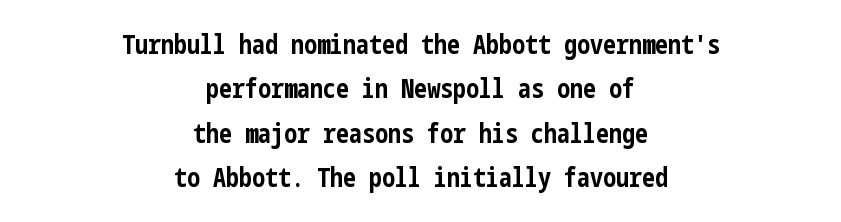
The rendering uses a bold face; every stroke is thick and dark. Style check: upright. The passage is arranged like a title page — every line centered. Nobody drew a line under any word here. These lines keep a tight, regular rhythm from letter to letter.
